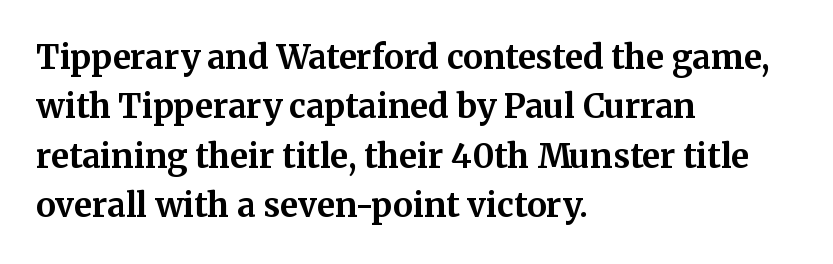
Q: Is the text bold? A: Yes.
Q: Is the text italic (slanted)? A: No, it is upright.
Q: Is the typeface a serif or a sans-serif typeface? A: Serif.
Q: Is the text underlined? A: No.
Q: How is the paragraph aligned? A: Left-aligned.
Q: Is the spacing between letters normal or unusually wide? A: Normal.
Q: Is the spacing between lines tight, normal or loose? A: Normal.
Q: Width (condensed, normal, or wide)? A: Normal.
Q: Stroke contrast? A: Medium.
Q: x-height? A: Medium.
Q: Monospaced? A: No.
